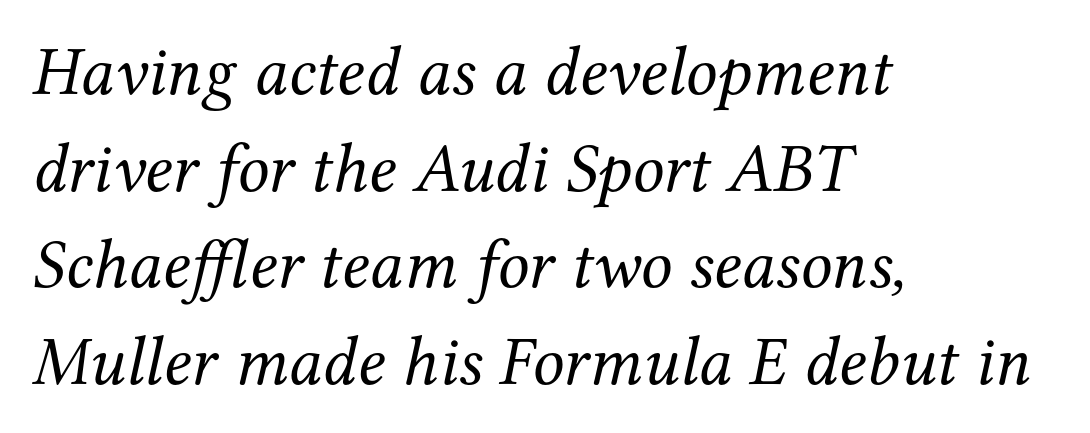
Q: Is the text bold? A: No.
Q: Is the text italic (slanted)? A: Yes, it leans right by about 12 degrees.
Q: Is the typeface a serif or a sans-serif typeface? A: Serif.
Q: Is the text underlined? A: No.
Q: How is the paragraph aligned? A: Left-aligned.
Q: Is the spacing between letters normal or unusually wide? A: Normal.
Q: Is the spacing between lines tight, normal or loose? A: Normal.
Q: Width (condensed, normal, or wide)? A: Normal.
Q: Stroke contrast? A: Medium.
Q: x-height? A: Medium.
Q: Monospaced? A: No.
